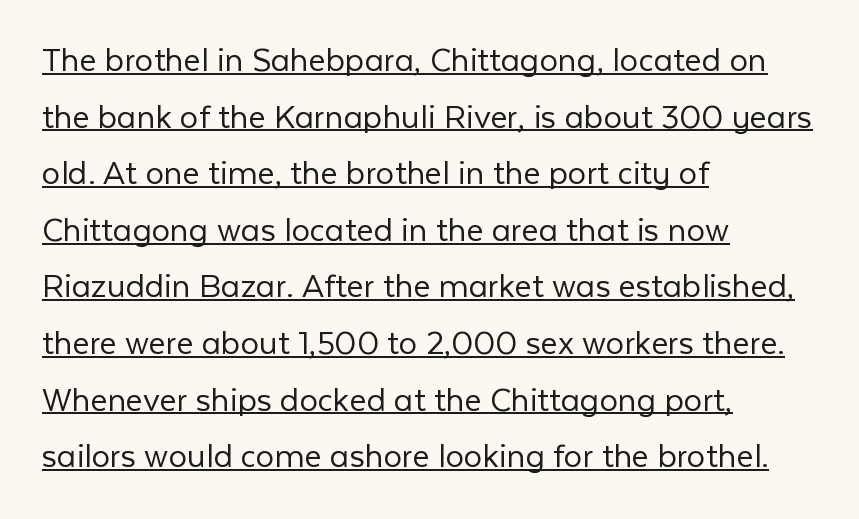
Q: Is the text bold? A: No.
Q: Is the text italic (slanted)? A: No, it is upright.
Q: Is the typeface a serif or a sans-serif typeface? A: Sans-serif.
Q: Is the text underlined? A: Yes.
Q: How is the paragraph aligned? A: Left-aligned.
Q: Is the spacing between letters normal or unusually wide? A: Normal.
Q: Is the spacing between lines tight, normal or loose? A: Normal.
Q: Width (condensed, normal, or wide)? A: Normal.
Q: Stroke contrast? A: Low.
Q: x-height? A: Medium.
Q: Monospaced? A: No.
